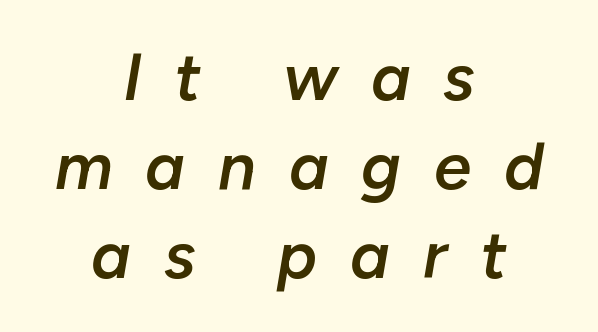
What weight is shown? A semibold, between regular and bold. Compared with a flush-left layout, this one balances lines on the center instead. Designer's note — italics engaged. Do the characters align in a grid? No, the font is proportional.
